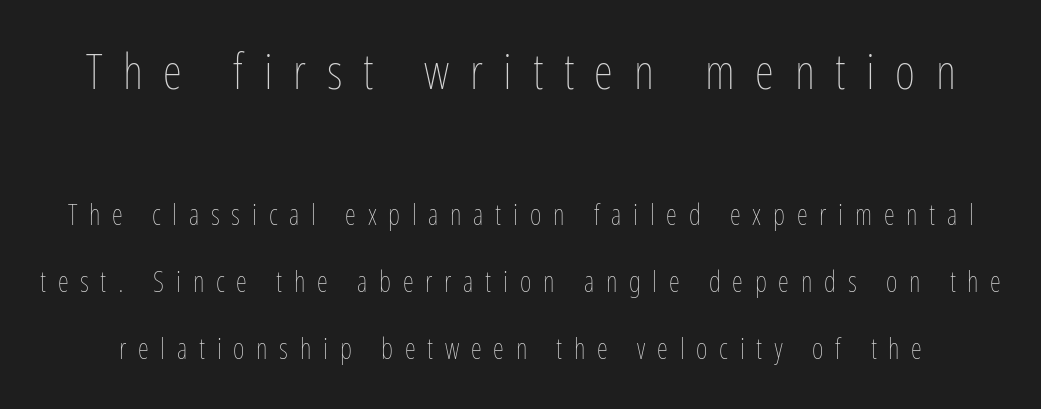
Do the characters align in a grid? No, the font is proportional. Vertical strokes here are truly vertical. No heavy texture on the line: the type isn't bold. Vertical spacing — loose. The more generous point size was reserved for the upper chunk. Bare-footed words on every line.
